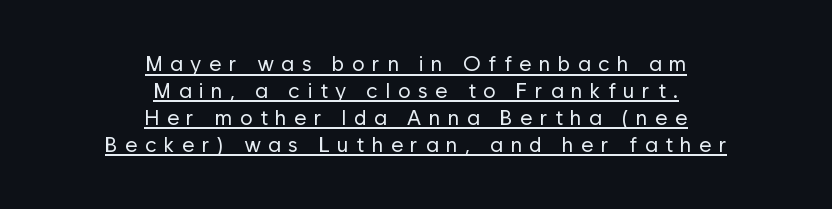
The letterforms sit at book weight or below. A typesetter would call this leading conventional body-copy spacing. The typesetter has applied underlining to the passage shown. Leftover space on each line is divided equally before and after the words. Glyph-to-glyph distance is far greater than everyday printed text.
